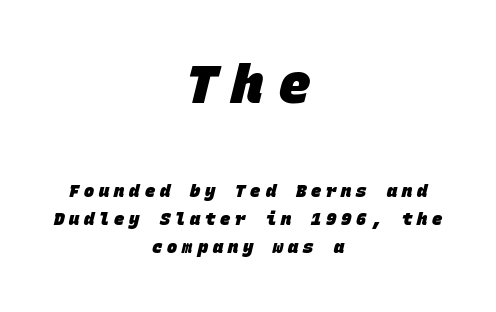
{"serif": "no", "bold": "yes", "weight": "heavy", "width": "normal", "stroke_contrast": "low", "x_height": "large", "monospaced": "yes", "underline": "no", "align": "center", "line_spacing": "normal", "line_spacing_ratio": 1.65, "letter_spacing": "wide", "letter_spacing_em": 0.29, "larger_block": "first", "size_ratio": 3.06, "glyph_px": 52}
